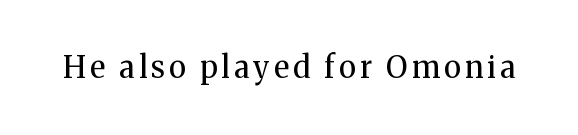
Q: Is the text bold? A: No.
Q: Is the text italic (slanted)? A: No, it is upright.
Q: Is the typeface a serif or a sans-serif typeface? A: Serif.
Q: Is the text underlined? A: No.
Q: Width (condensed, normal, or wide)? A: Normal.
Q: Stroke contrast? A: Medium.
Q: x-height? A: Medium.
Q: Monospaced? A: No.
